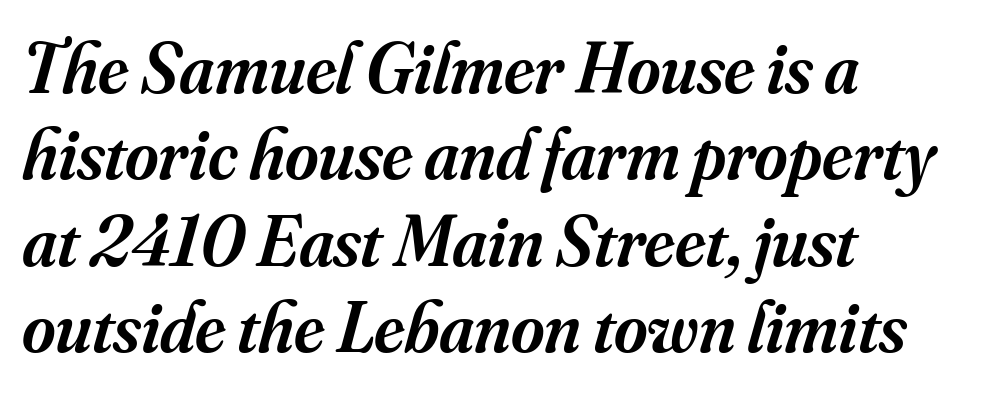
The image shows 72 px semibold serif type, italic (leaning right); set left-aligned, line spacing 1.2x, normal letter spacing, not underlined; medium stroke contrast and a small x-height.
